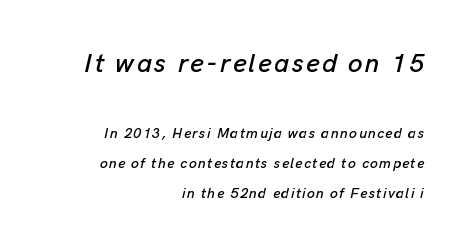
{"italic": "yes", "lean": "right", "slant_degrees": 13, "underline": "no", "align": "right", "line_spacing": "loose", "line_spacing_ratio": 2.15, "larger_block": "first", "size_ratio": 1.86, "glyph_px": 26}
